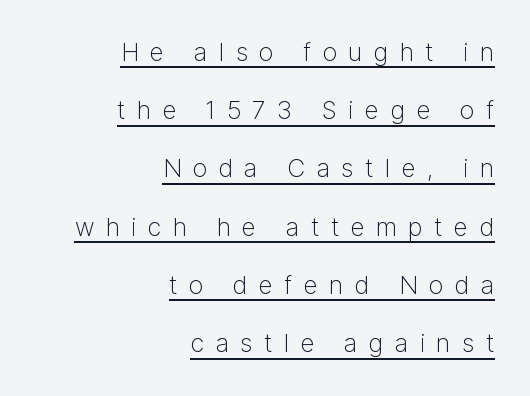
Q: Is the text bold? A: No.
Q: Is the text italic (slanted)? A: No, it is upright.
Q: Is the text underlined? A: Yes.
Q: How is the paragraph aligned? A: Right-aligned.
Q: Is the spacing between letters normal or unusually wide? A: Unusually wide.
Q: Is the spacing between lines tight, normal or loose? A: Loose.
